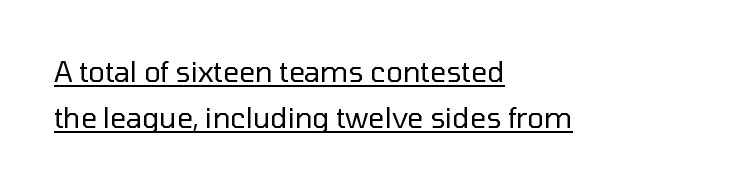
Unlike a traditional serif, this face leaves its strokes unadorned. Varying glyph widths throughout — classic text-font behaviour. Rendered with straight, roman letterforms. Reading down the column, the eye jumps a familiar distance to each next line. Nothing heavy about these letters — not bold at all. The horizontal fit of the characters is conventional and even.
